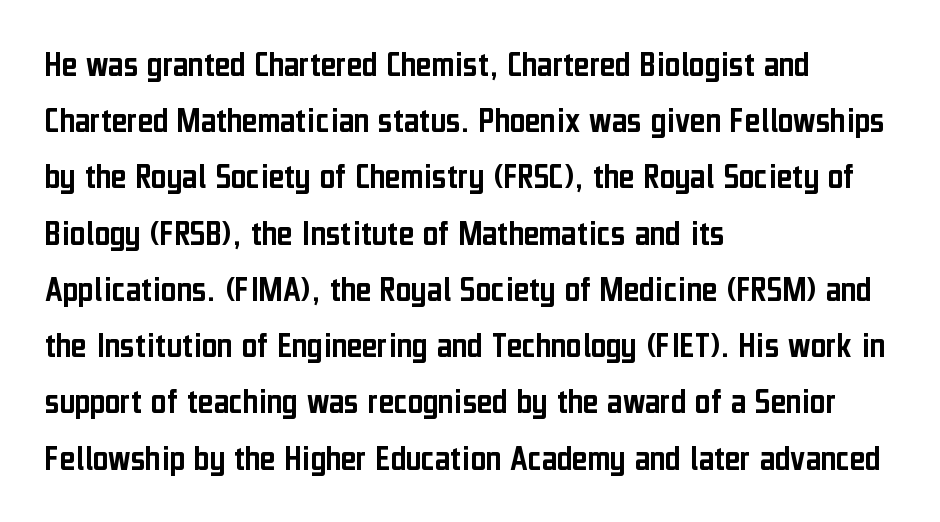
The image shows 37 px condensed sans-serif type, upright; set left-aligned, normal line spacing (1.52x), normal letter spacing, not underlined; low stroke contrast and a medium x-height.
